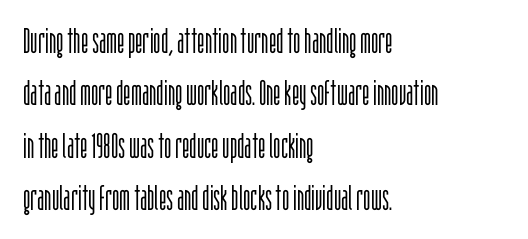
No feet cap the strokes, marking this as sans-serif type. You can tell it's not italic because the verticals are truly vertical. No extra tracking has been applied to these lines. You could not count columns in this text — the font is proportionally spaced. The space beneath each line is pristine and unruled. Layout note: lines flush left.
